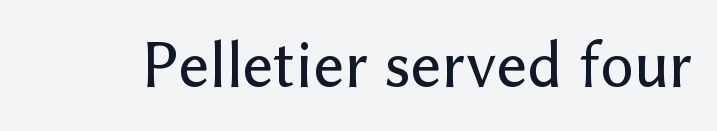
The image shows 67 px sans-serif type, upright; set normal letter spacing, not underlined; low stroke contrast and a medium x-height.
